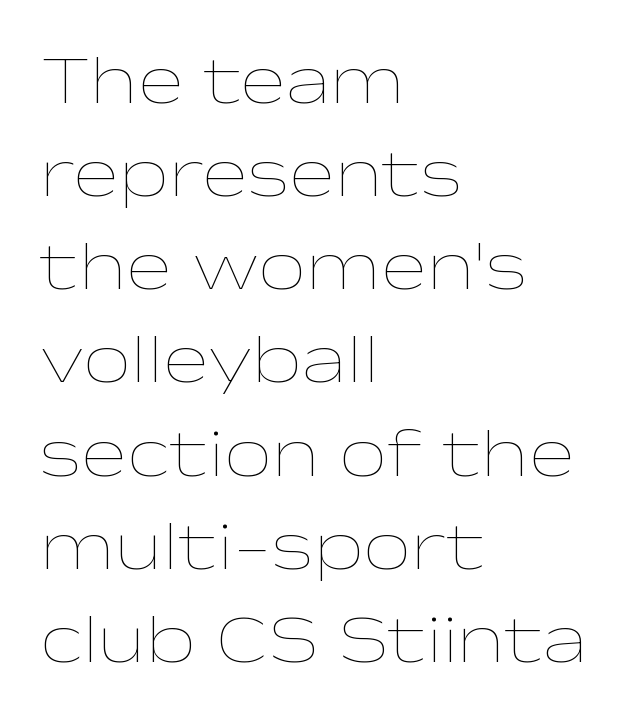
Q: Is the text bold? A: No.
Q: Is the text italic (slanted)? A: No, it is upright.
Q: Is the text underlined? A: No.
Q: How is the paragraph aligned? A: Left-aligned.
Q: Is the spacing between letters normal or unusually wide? A: Normal.
Q: Is the spacing between lines tight, normal or loose? A: Normal.
Q: Width (condensed, normal, or wide)? A: Wide.
Q: Stroke contrast? A: Low.
Q: x-height? A: Medium.
Q: Monospaced? A: No.
